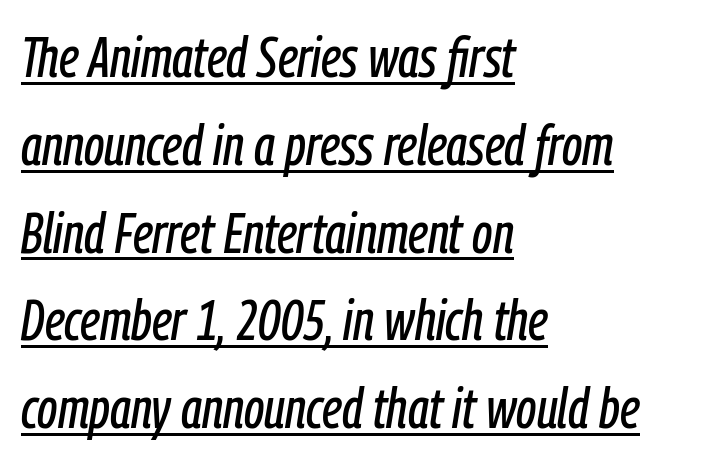
Q: Is the text italic (slanted)? A: Yes, it leans right by about 9 degrees.
Q: Is the text underlined? A: Yes.
Q: How is the paragraph aligned? A: Left-aligned.
Q: Is the spacing between letters normal or unusually wide? A: Normal.
Q: Is the spacing between lines tight, normal or loose? A: Normal.
Q: Width (condensed, normal, or wide)? A: Condensed.
Q: Stroke contrast? A: Low.
Q: x-height? A: Medium.
Q: Monospaced? A: No.
